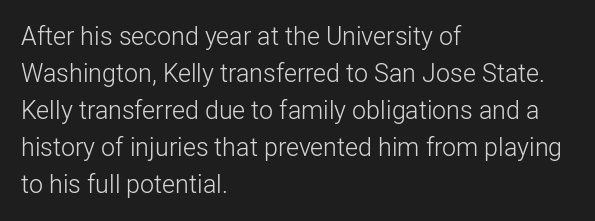
The image shows 25 px text type, upright; set left-aligned, normal line spacing (1.48x), normal letter spacing, not underlined.
